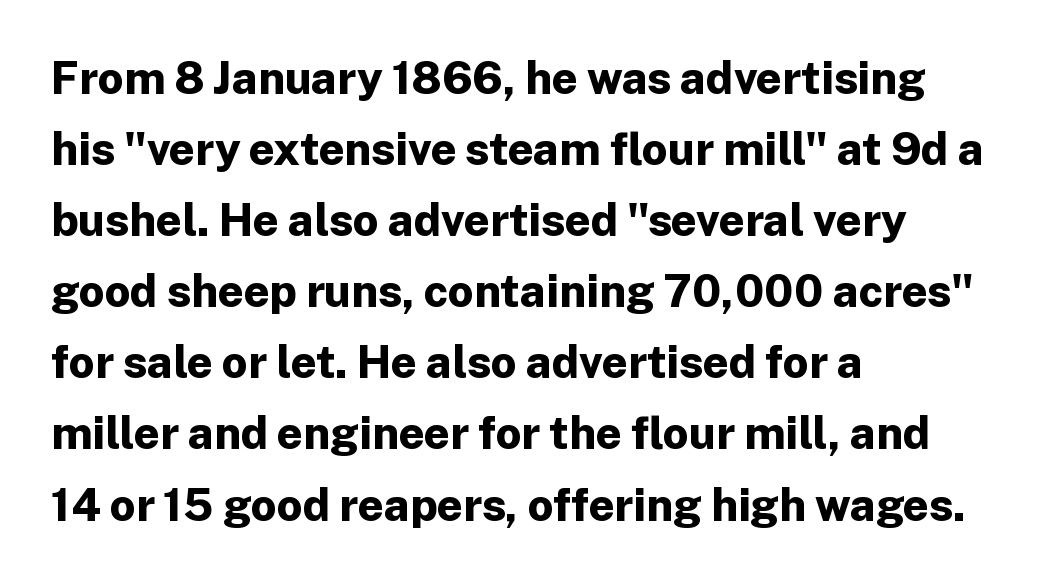
{"serif": "no", "italic": "no", "bold": "yes", "weight": "bold", "width": "normal", "stroke_contrast": "low", "x_height": "medium", "monospaced": "no", "underline": "no", "align": "left", "line_spacing": "normal", "line_spacing_ratio": 1.58, "letter_spacing": "normal", "letter_spacing_em": 0.0, "glyph_px": 45}
